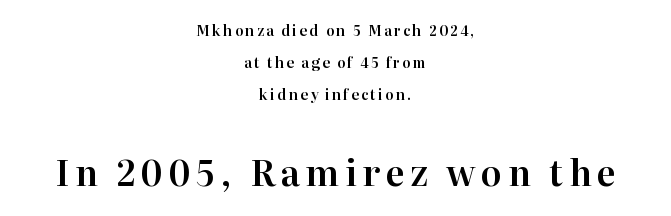
The image shows 35 px serif type, upright; set centered, loose line spacing (2.3x), not underlined; the second (bottom) block is 2.5x larger; high stroke contrast and a medium x-height.
